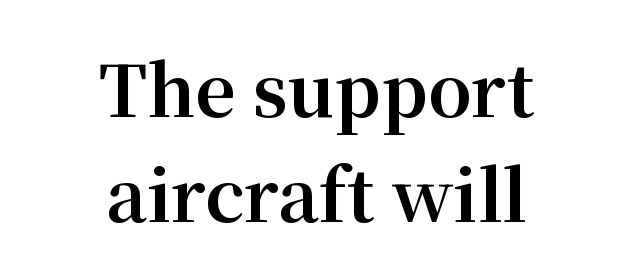
Q: Is the text bold? A: Yes.
Q: Is the text italic (slanted)? A: No, it is upright.
Q: Is the typeface a serif or a sans-serif typeface? A: Serif.
Q: Is the text underlined? A: No.
Q: How is the paragraph aligned? A: Centered.
Q: Is the spacing between letters normal or unusually wide? A: Normal.
Q: Is the spacing between lines tight, normal or loose? A: Normal.
Q: Width (condensed, normal, or wide)? A: Normal.
Q: Stroke contrast? A: Medium.
Q: x-height? A: Medium.
Q: Monospaced? A: No.
